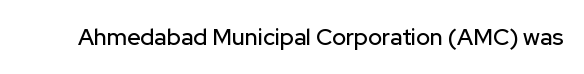
{"italic": "no", "underline": "no", "letter_spacing": "normal", "letter_spacing_em": 0.0, "glyph_px": 23}
